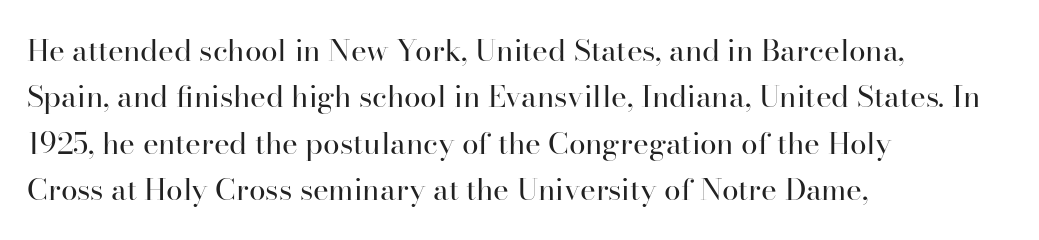
Q: Is the text bold? A: No.
Q: Is the text italic (slanted)? A: No, it is upright.
Q: Is the typeface a serif or a sans-serif typeface? A: Serif.
Q: Is the text underlined? A: No.
Q: How is the paragraph aligned? A: Left-aligned.
Q: Is the spacing between letters normal or unusually wide? A: Normal.
Q: Is the spacing between lines tight, normal or loose? A: Normal.
Q: Width (condensed, normal, or wide)? A: Normal.
Q: Stroke contrast? A: High.
Q: x-height? A: Small.
Q: Monospaced? A: No.
